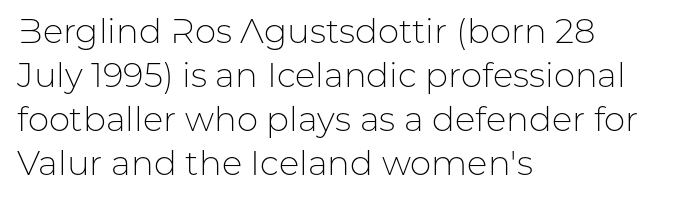
The image shows 34 px light sans-serif type, upright; set left-aligned, normal line spacing (1.29x), normal letter spacing, not underlined; low stroke contrast and a medium x-height.
